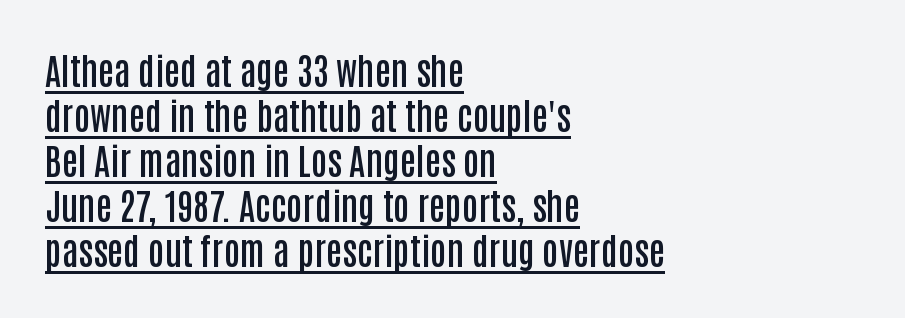
Q: Is the text bold? A: Semi-bold.
Q: Is the text italic (slanted)? A: No, it is upright.
Q: Is the typeface a serif or a sans-serif typeface? A: Sans-serif.
Q: Is the text underlined? A: Yes.
Q: How is the paragraph aligned? A: Left-aligned.
Q: Is the spacing between letters normal or unusually wide? A: Normal.
Q: Is the spacing between lines tight, normal or loose? A: Normal.
Q: Width (condensed, normal, or wide)? A: Condensed.
Q: Stroke contrast? A: Low.
Q: x-height? A: Large.
Q: Monospaced? A: No.
